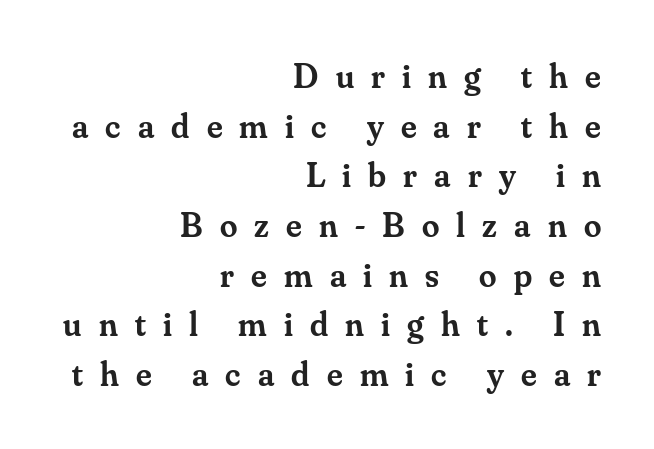
{"serif": "yes", "italic": "no", "bold": "semi", "weight": "semibold", "width": "normal", "stroke_contrast": "medium", "x_height": "small", "monospaced": "no", "underline": "no", "align": "right", "line_spacing": "normal", "line_spacing_ratio": 1.42, "letter_spacing": "wide", "letter_spacing_em": 0.49, "glyph_px": 35}
